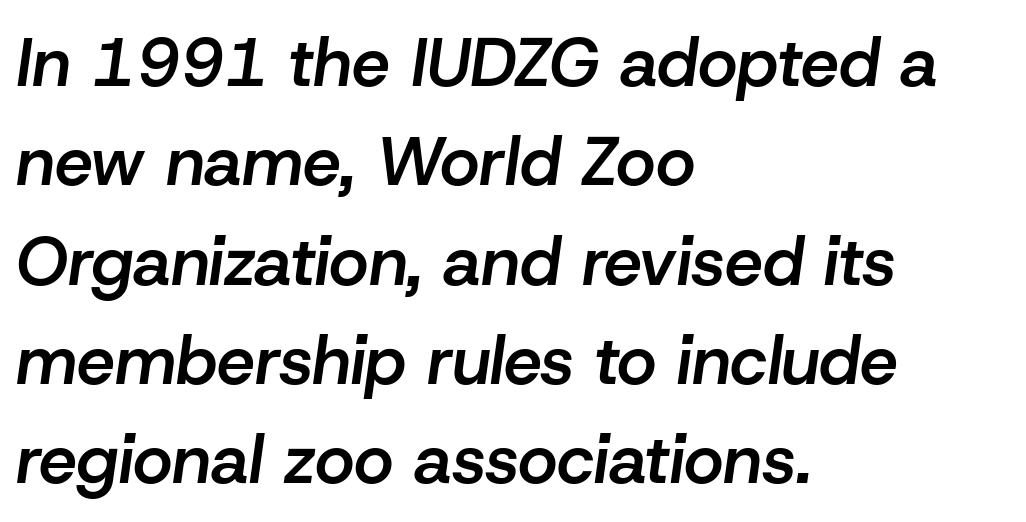
Q: Is the text bold? A: Semi-bold.
Q: Is the text italic (slanted)? A: Yes, it leans right by about 8 degrees.
Q: Is the text underlined? A: No.
Q: How is the paragraph aligned? A: Left-aligned.
Q: Is the spacing between letters normal or unusually wide? A: Normal.
Q: Is the spacing between lines tight, normal or loose? A: Normal.
Q: Width (condensed, normal, or wide)? A: Normal.
Q: Stroke contrast? A: Low.
Q: x-height? A: Medium.
Q: Monospaced? A: No.
